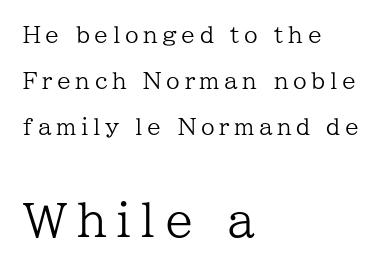
{"serif": "yes", "italic": "no", "bold": "no", "weight": "regular", "width": "normal", "stroke_contrast": "low", "x_height": "medium", "monospaced": "no", "underline": "no", "align": "left", "line_spacing": "loose", "line_spacing_ratio": 2.09, "letter_spacing": "wide", "letter_spacing_em": 0.21, "larger_block": "second", "size_ratio": 2.05, "glyph_px": 45}
